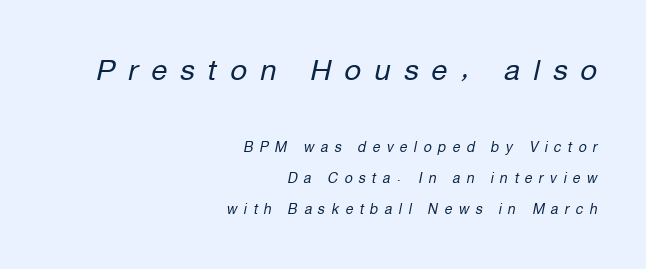
Q: Is the text bold? A: No.
Q: Is the text italic (slanted)? A: Yes, it leans right by about 12 degrees.
Q: Is the text underlined? A: No.
Q: How is the paragraph aligned? A: Right-aligned.
Q: Is the spacing between letters normal or unusually wide? A: Unusually wide.
Q: Is the spacing between lines tight, normal or loose? A: Loose.
Q: Which block of text is set in a larger size, the first (top) or the second (bottom)? A: The first (top) one.
Q: Width (condensed, normal, or wide)? A: Normal.
Q: Stroke contrast? A: Low.
Q: x-height? A: Medium.
Q: Monospaced? A: No.
